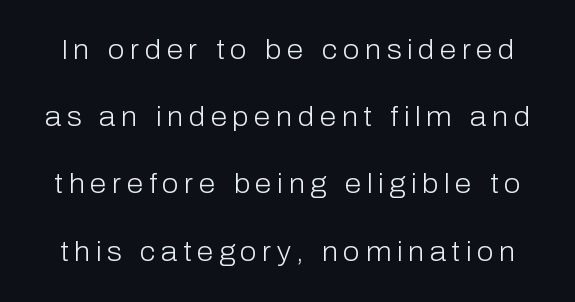
The strip under each line holds only bare page. If you measured baseline to baseline, you'd find a long distance. Style check: upright. Unbolded letterforms with no extra heft. The rendering inserts visible extra space after every character.
